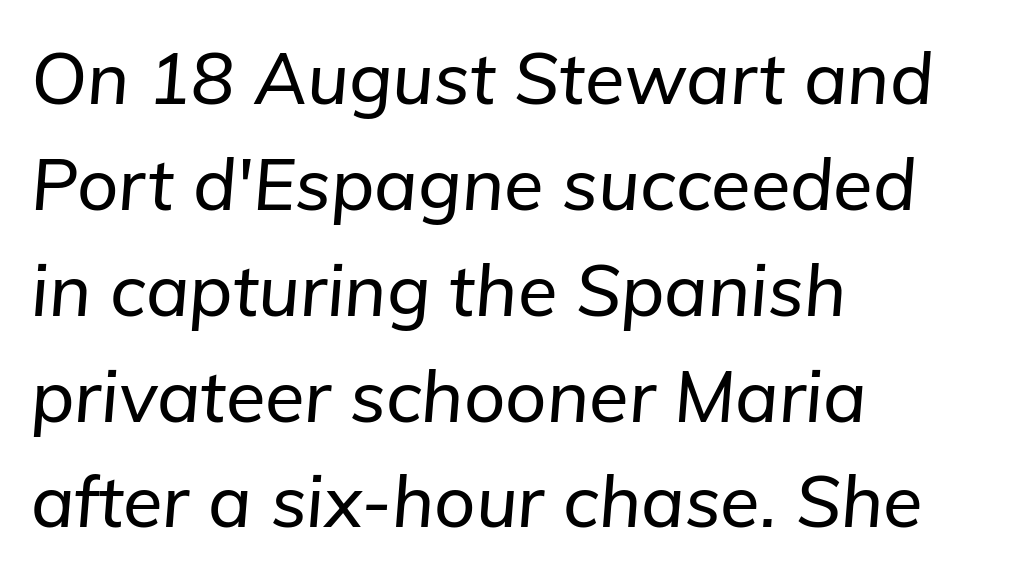
Note the varied advance widths — an 'i' is clearly narrower than an 'm'. This sample uses plain, unmodified letter spacing. Compared with ordinary roman type, these characters are visibly tilted. Words float on clear page, feet unadorned. The leading is moderate, giving the passage an even texture.
